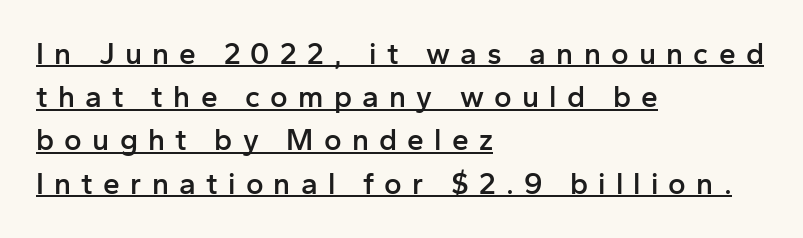
The image shows 30 px semibold sans-serif type, upright; set left-aligned, normal line spacing (1.44x), unusually wide letter spacing (+0.34 em), underlined; low stroke contrast and a medium x-height.
